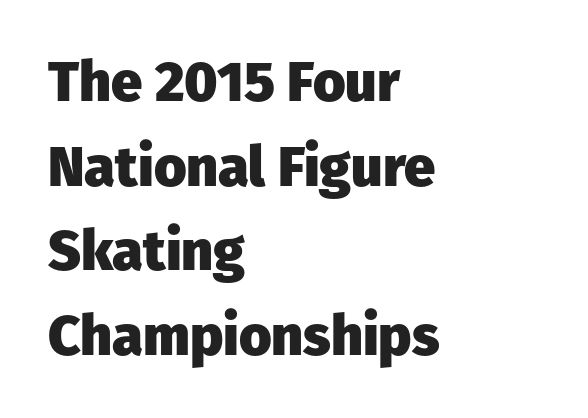
Q: Is the text bold? A: Yes.
Q: Is the text italic (slanted)? A: No, it is upright.
Q: Is the typeface a serif or a sans-serif typeface? A: Sans-serif.
Q: Is the text underlined? A: No.
Q: How is the paragraph aligned? A: Left-aligned.
Q: Is the spacing between letters normal or unusually wide? A: Normal.
Q: Is the spacing between lines tight, normal or loose? A: Normal.
Q: Width (condensed, normal, or wide)? A: Normal.
Q: Stroke contrast? A: Low.
Q: x-height? A: Medium.
Q: Monospaced? A: No.
